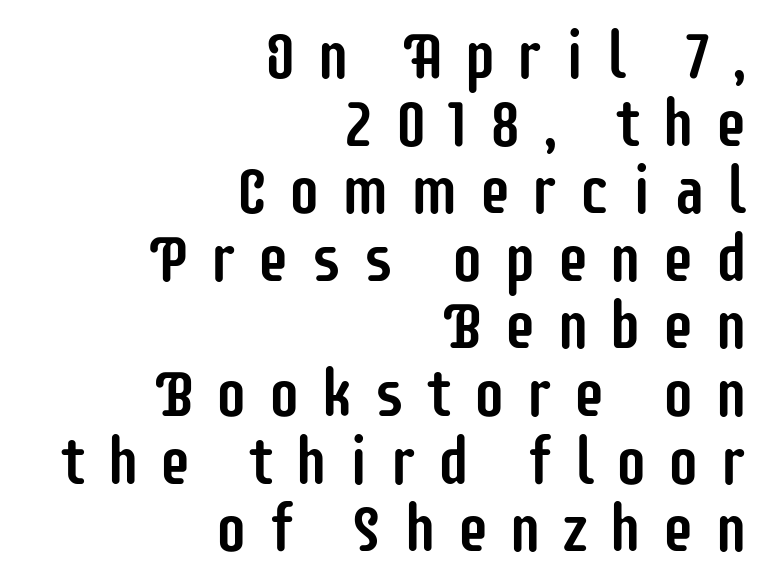
The image shows 65 px condensed sans-serif type, upright; set right-aligned, tight line spacing (1.04x), unusually wide letter spacing (+0.31 em), not underlined; low stroke contrast and a large x-height.
